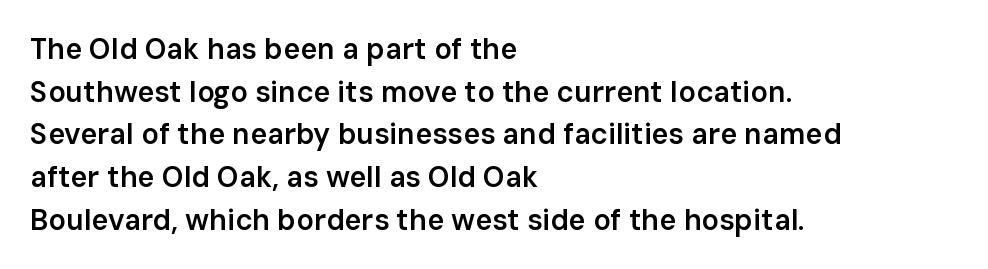
The image shows 29 px semibold sans-serif type, upright; set left-aligned, normal line spacing (1.47x), normal letter spacing, not underlined; low stroke contrast and a medium x-height.
